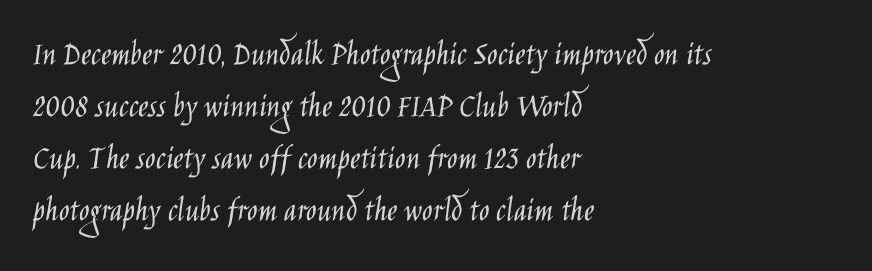
Varying glyph widths throughout — classic text-font behaviour. These glyphs show unthickened strokes, regular width or finer. A student would call this left alignment; a typographer would say flush left, rag right. No extra tracking has been applied to these lines. The space directly below the letters is spotless. Honestly, the row spacing looks completely unremarkable.
